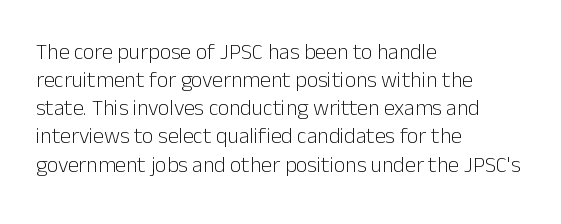
Q: Is the text bold? A: No.
Q: Is the text italic (slanted)? A: No, it is upright.
Q: Is the text underlined? A: No.
Q: How is the paragraph aligned? A: Left-aligned.
Q: Is the spacing between letters normal or unusually wide? A: Normal.
Q: Is the spacing between lines tight, normal or loose? A: Normal.
